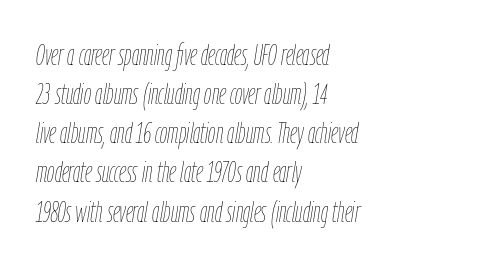
If you drew a ruler down the left edge, every line would touch it. Looks like regular typesetting: each glyph gets only the width it needs. Characters follow at the spacing the type designer built in. Stems here are at most as thick as an everyday book face. Interline gaps are of average width in this sample. Letters rest on an invisible, unmarked baseline.
